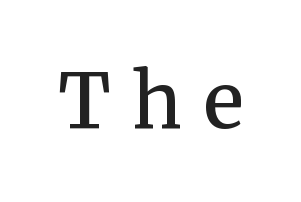
Underline: absent. Letter spacing: wide. This sample uses an upright cut, with every glyph sitting square on the baseline. Examine the stroke ends and you'll spot serifs.
